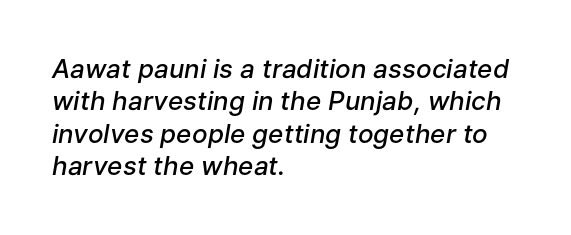
Q: Is the text bold? A: Semi-bold.
Q: Is the text italic (slanted)? A: Yes, it leans right by about 9 degrees.
Q: Is the text underlined? A: No.
Q: How is the paragraph aligned? A: Left-aligned.
Q: Is the spacing between letters normal or unusually wide? A: Normal.
Q: Is the spacing between lines tight, normal or loose? A: Normal.
